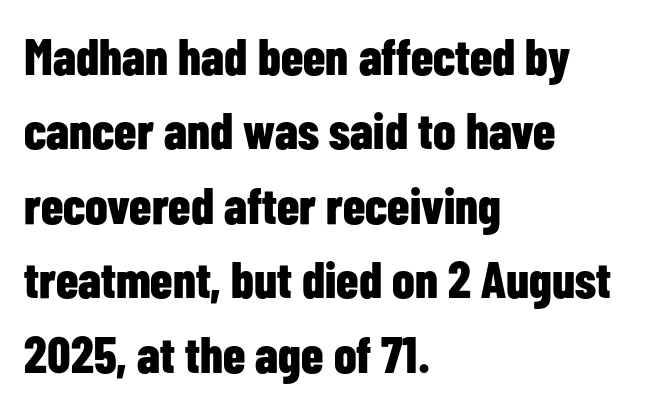
The face used here is rendered with its standard letterfit. Is this a fixed-width face? No — the glyphs have proportional, varying widths. These lines carry a lot of weight — the face is fully bold. Each line starts at the same left margin while the right side varies. The leading is moderate, giving the passage an even texture.
